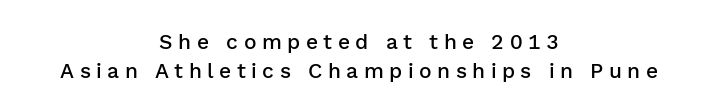
{"italic": "no", "bold": "semi", "underline": "no", "align": "center", "line_spacing": "normal", "line_spacing_ratio": 1.38, "letter_spacing": "wide", "letter_spacing_em": 0.26, "glyph_px": 21}
